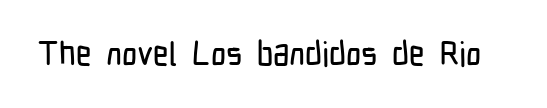
{"serif": "no", "italic": "no", "width": "condensed", "stroke_contrast": "low", "x_height": "medium", "monospaced": "no", "underline": "no", "letter_spacing": "normal", "letter_spacing_em": 0.0, "glyph_px": 33}
